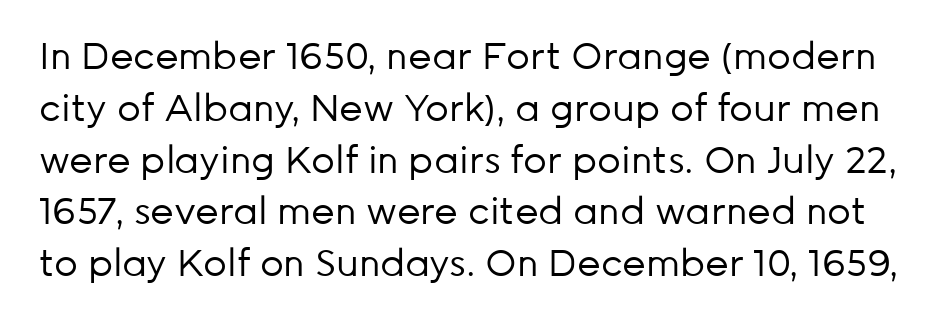
The passage shown is not underscored anywhere. The strokes carry an ordinary text weight at most. Does the lettering tilt? It doesn't — this is upright. A typesetter would call this proportional, since set widths differ per character. The glyphs in this specimen are sans serif.
